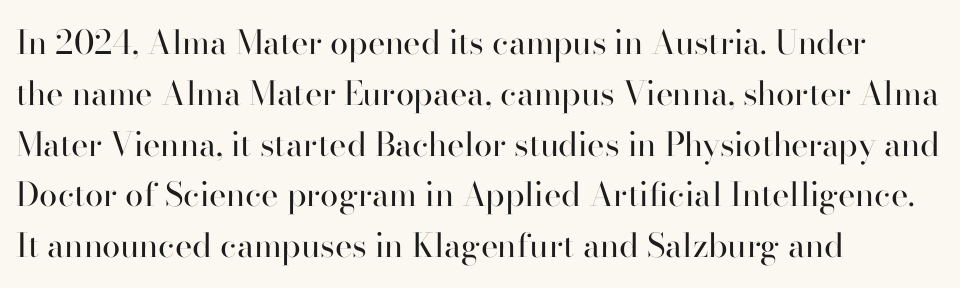
The designer left line spacing at the default. Type without underlining. When letters stand straight like this, we call the style roman or upright. The paragraph has a hard left edge and a soft right edge. This sample has the flowing, uneven cadence of proportional lettering. Each stroke keeps to a modest, everyday thickness or less.
